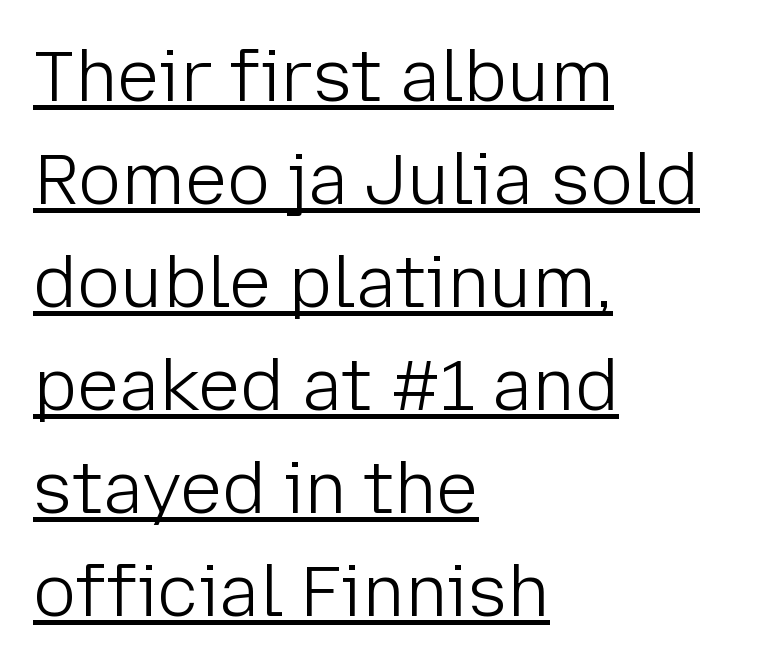
{"serif": "no", "italic": "no", "bold": "no", "weight": "light", "width": "normal", "stroke_contrast": "low", "x_height": "medium", "monospaced": "no", "underline": "yes", "align": "left", "line_spacing": "normal", "line_spacing_ratio": 1.45, "letter_spacing": "normal", "letter_spacing_em": 0.0, "glyph_px": 71}
